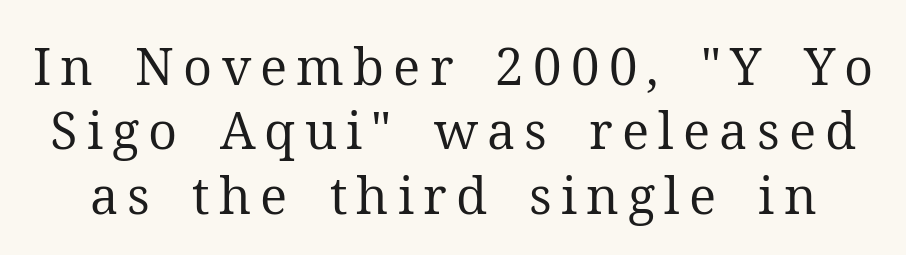
Lines of text with bare space underneath. Italic? Not at all — the glyphs are vertical. The letters advance in unequal steps, a hallmark of proportional type. Stems here are at most as thick as an everyday book face. This sample keeps an unexceptional amount of space between lines.
